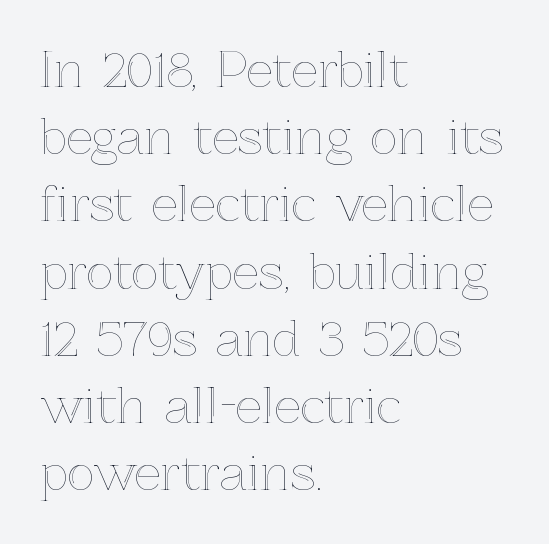
Q: Is the text italic (slanted)? A: No, it is upright.
Q: Is the text underlined? A: No.
Q: How is the paragraph aligned? A: Left-aligned.
Q: Is the spacing between letters normal or unusually wide? A: Normal.
Q: Is the spacing between lines tight, normal or loose? A: Normal.
Q: Width (condensed, normal, or wide)? A: Normal.
Q: x-height? A: Medium.
Q: Monospaced? A: No.
